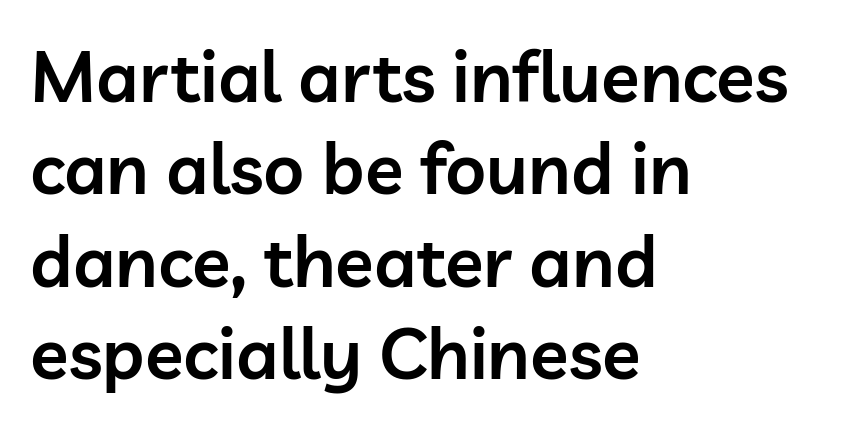
Q: Is the text bold? A: Semi-bold.
Q: Is the text italic (slanted)? A: No, it is upright.
Q: Is the typeface a serif or a sans-serif typeface? A: Sans-serif.
Q: Is the text underlined? A: No.
Q: How is the paragraph aligned? A: Left-aligned.
Q: Is the spacing between letters normal or unusually wide? A: Normal.
Q: Is the spacing between lines tight, normal or loose? A: Normal.
Q: Width (condensed, normal, or wide)? A: Normal.
Q: Stroke contrast? A: Low.
Q: x-height? A: Medium.
Q: Monospaced? A: No.
